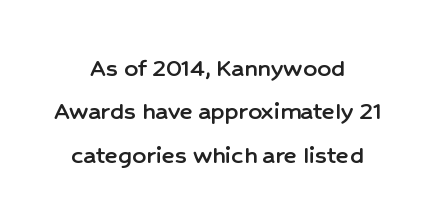
{"italic": "no", "underline": "no", "align": "center", "line_spacing": "normal", "line_spacing_ratio": 1.61, "letter_spacing": "normal", "letter_spacing_em": 0.0, "glyph_px": 27}
